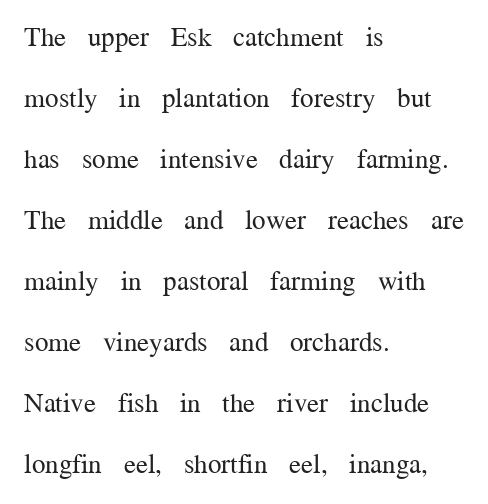
The image shows 27 px text type, upright; set left-aligned, loose line spacing (2.26x), normal letter spacing, not underlined.
